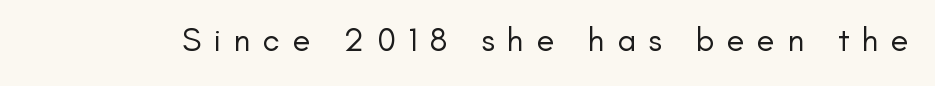
Q: Is the text bold? A: No.
Q: Is the text italic (slanted)? A: No, it is upright.
Q: Is the typeface a serif or a sans-serif typeface? A: Sans-serif.
Q: Is the text underlined? A: No.
Q: Is the spacing between letters normal or unusually wide? A: Unusually wide.
Q: Width (condensed, normal, or wide)? A: Normal.
Q: Stroke contrast? A: Low.
Q: x-height? A: Small.
Q: Monospaced? A: No.
